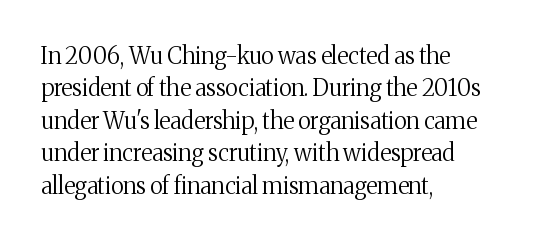
The tracking reads as untouched default to a designer's eye. Layout note: lines flush left. Students, observe: this is what conventionally led text looks like. Underline: absent.
